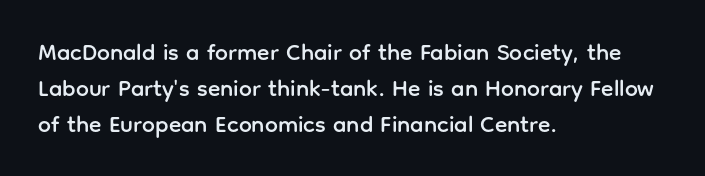
Q: Is the text italic (slanted)? A: No, it is upright.
Q: Is the text underlined? A: No.
Q: How is the paragraph aligned? A: Left-aligned.
Q: Is the spacing between letters normal or unusually wide? A: Normal.
Q: Is the spacing between lines tight, normal or loose? A: Normal.
